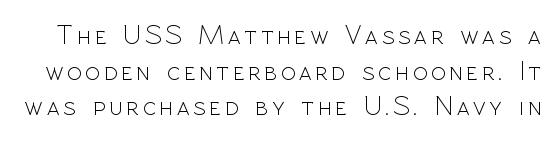
The image shows 27 px text type, upright; set normal line spacing (1.32x), not underlined.
